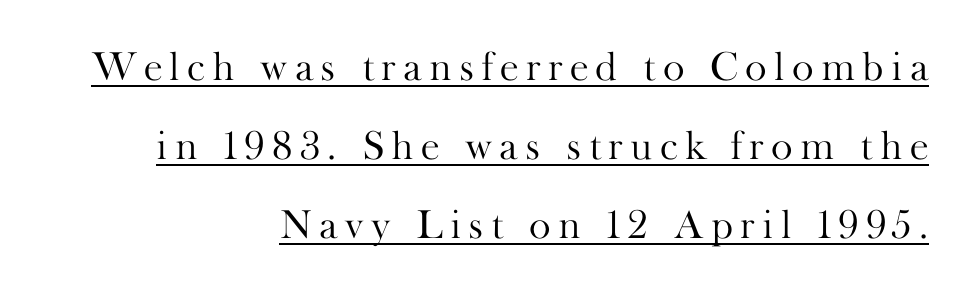
What decoration does the sample have? An underline. This sample has the flowing, uneven cadence of proportional lettering. Typeset ragged left — the right edge is the straight one. Regarding leading, the lines here are spaced well apart. Unlike italic type, these characters show no tilt at all. Classification — serif.
